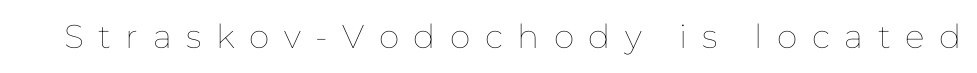
Q: Is the text bold? A: No.
Q: Is the text italic (slanted)? A: No, it is upright.
Q: Is the text underlined? A: No.
Q: Is the spacing between letters normal or unusually wide? A: Unusually wide.
Q: Width (condensed, normal, or wide)? A: Normal.
Q: Stroke contrast? A: Low.
Q: x-height? A: Medium.
Q: Monospaced? A: No.
